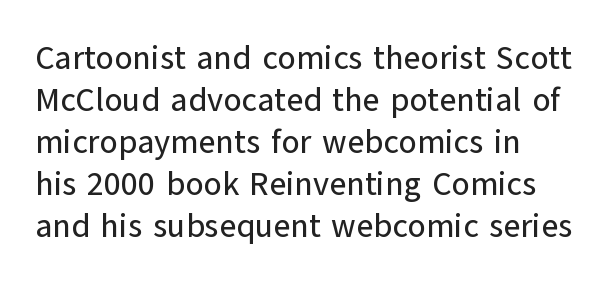
A roman cut, with each character standing at attention. Each row of text sits above clean, open space. Students, observe: this is what conventionally led text looks like. Font category for this specimen: sans-serif. The type is set solid horizontally, with unmodified tracking.
